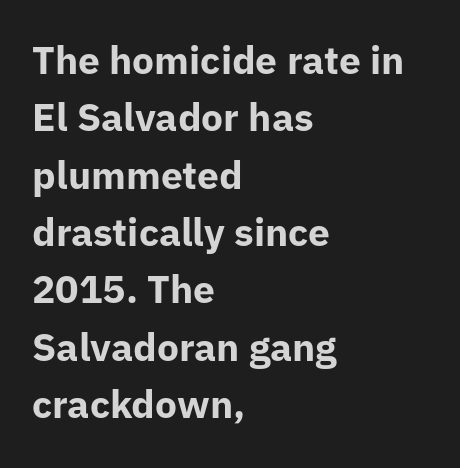
The image shows 39 px bold sans-serif type, upright; set left-aligned, normal line spacing (1.47x), normal letter spacing, not underlined; low stroke contrast and a medium x-height.
